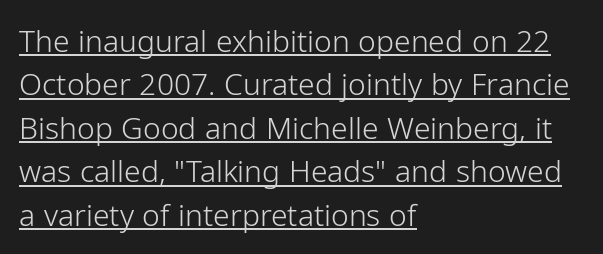
The rendering keeps characters at their native spacing. These glyphs show unthickened strokes, regular width or finer. This is roman type, the default non-slanted kind. Each letter keeps its own natural width here, so spacing adapts to shape. Horizontal bands of white between lines are of average thickness. The passage is arranged the way most books set body copy — flush left.
